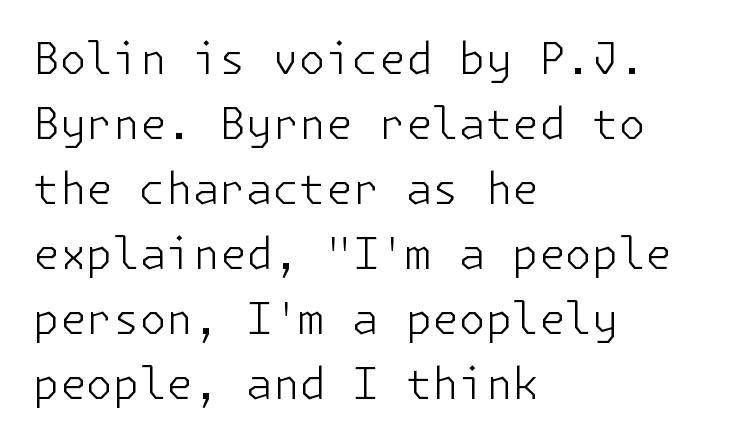
Here the glyphs are tracked normally, forming tight word shapes. Just letters on the line, the space beneath them empty. Alignment: flush left. The letters carry no serifs — their stems end cleanly without finishing strokes.
